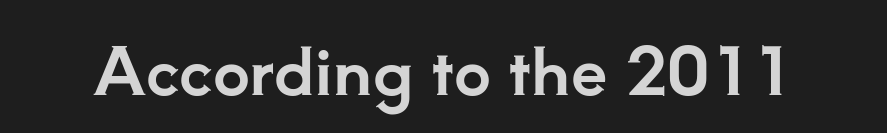
{"serif": "yes", "italic": "no", "width": "normal", "stroke_contrast": "low", "x_height": "small", "monospaced": "no", "underline": "no", "letter_spacing": "normal", "letter_spacing_em": 0.0, "glyph_px": 65}
